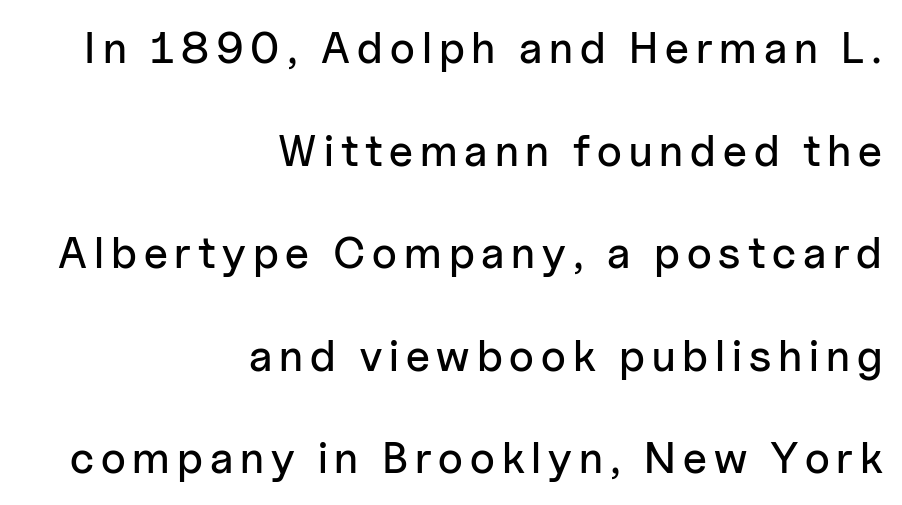
The face used here is a sans, in the tradition of grotesques and geometrics. The passage shown is typed in a proportional face where columns would drift. Short and long lines alike share a common ending point at right. You can tell it's not italic because the verticals are truly vertical. The designer dialed line spacing up above the default. The foot of each line stays bare and open.
